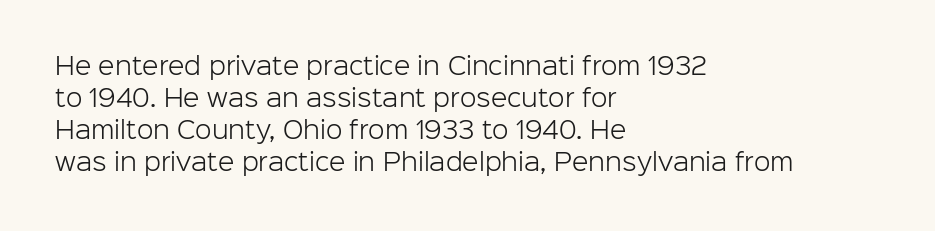
The image shows 24 px text type, upright; set left-aligned, normal line spacing (1.33x), normal letter spacing, not underlined.
